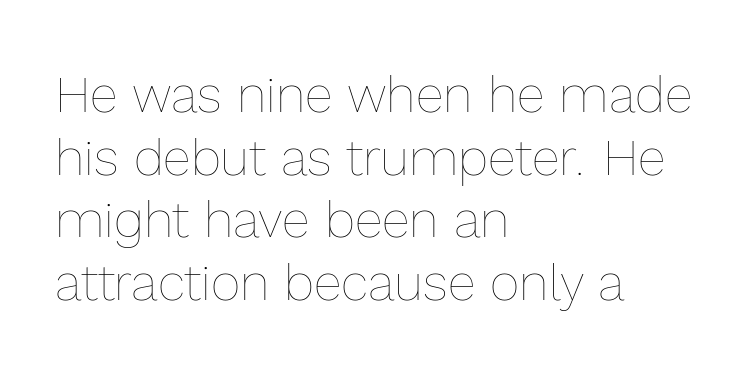
Proportional: the letters do not fall into vertical columns. It's the straight-up-and-down kind of type. The compositor pushed each line to the left boundary. Summary of weight: not heavy and not bold. Plain, unruled lines of type.
